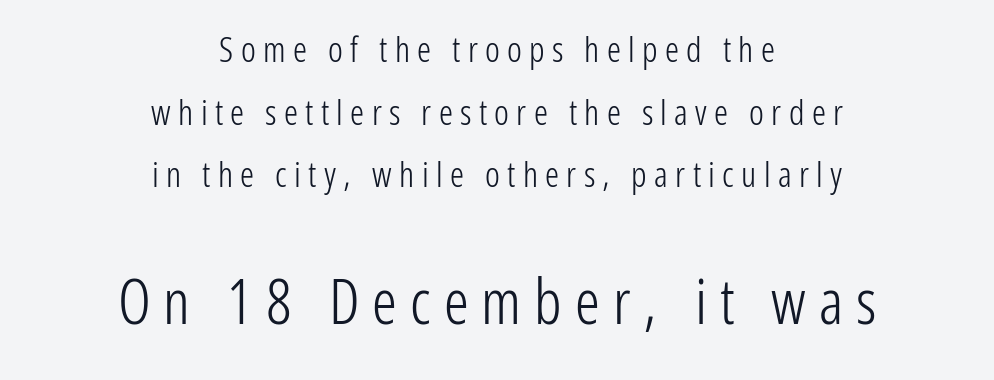
{"serif": "no", "italic": "no", "bold": "no", "weight": "light", "width": "condensed", "stroke_contrast": "low", "x_height": "medium", "monospaced": "no", "underline": "no", "align": "center", "line_spacing_ratio": 1.79, "letter_spacing": "wide", "letter_spacing_em": 0.21, "larger_block": "second", "size_ratio": 1.77, "glyph_px": 62}
